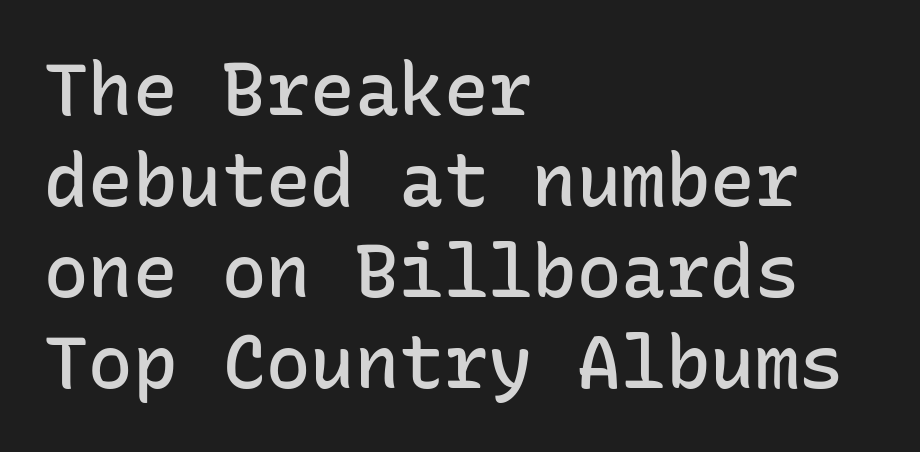
{"serif": "no", "italic": "no", "bold": "semi", "weight": "semibold", "width": "normal", "stroke_contrast": "low", "x_height": "medium", "monospaced": "yes", "underline": "no", "align": "left", "line_spacing_ratio": 1.23, "letter_spacing": "normal", "letter_spacing_em": 0.0, "glyph_px": 74}
